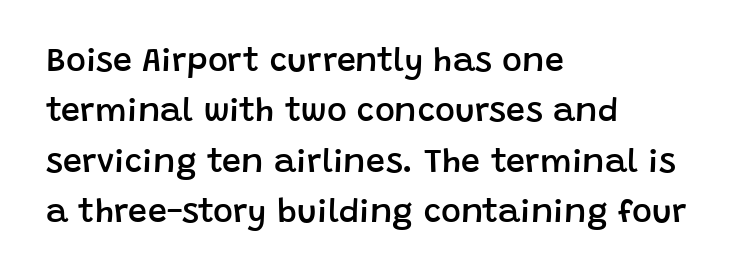
The image shows 34 px semibold sans-serif type, upright; set left-aligned, normal line spacing (1.48x), normal letter spacing, not underlined; low stroke contrast and a large x-height.
